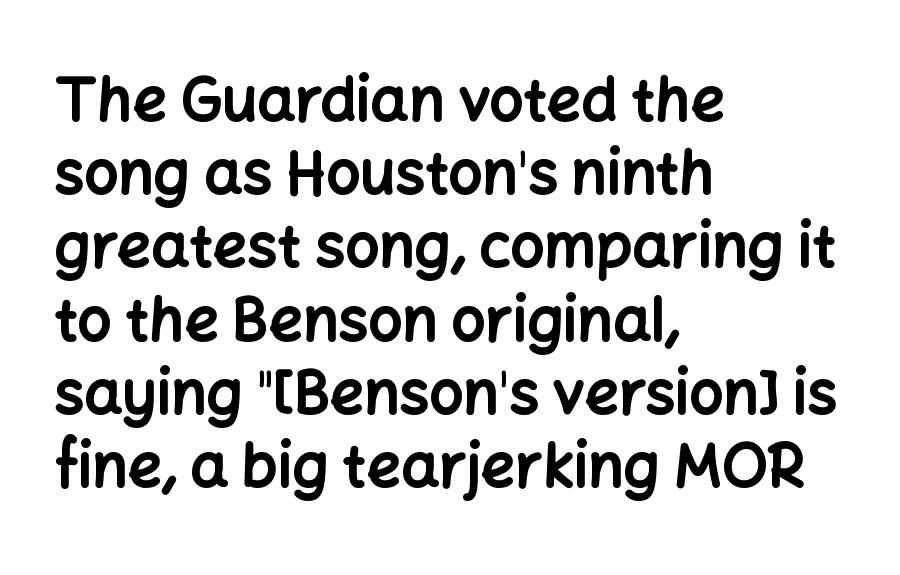
{"serif": "no", "italic": "no", "bold": "yes", "weight": "bold", "width": "normal", "stroke_contrast": "low", "x_height": "medium", "monospaced": "no", "underline": "no", "align": "left", "line_spacing_ratio": 1.22, "letter_spacing": "normal", "letter_spacing_em": 0.0, "glyph_px": 60}
